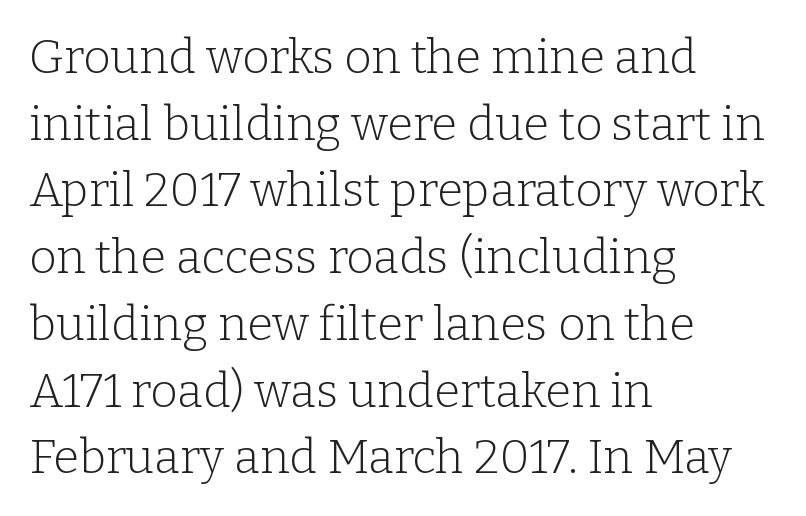
{"serif": "yes", "italic": "no", "bold": "no", "weight": "light", "width": "normal", "stroke_contrast": "low", "x_height": "medium", "monospaced": "no", "underline": "no", "align": "left", "line_spacing": "normal", "line_spacing_ratio": 1.42, "letter_spacing": "normal", "letter_spacing_em": 0.0, "glyph_px": 47}
